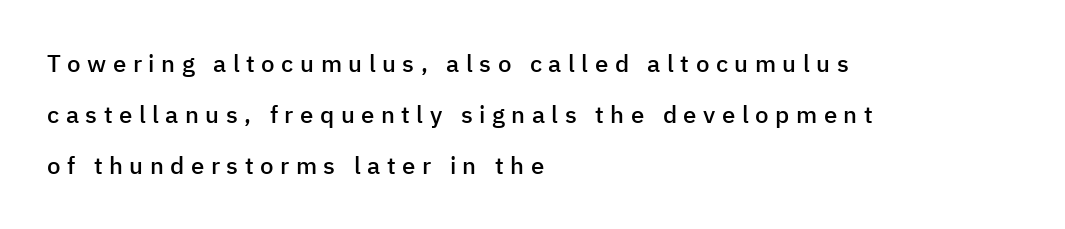
The gap between lines stays unmarked. Every character sits straight up, as roman type does. Is the type bold? Partly — it's a semibold, heavier than regular but not fully bold. The text block is weighted toward the left margin, trailing off unevenly rightward. Students, note that the glyphs here are deliberately spaced far apart.
